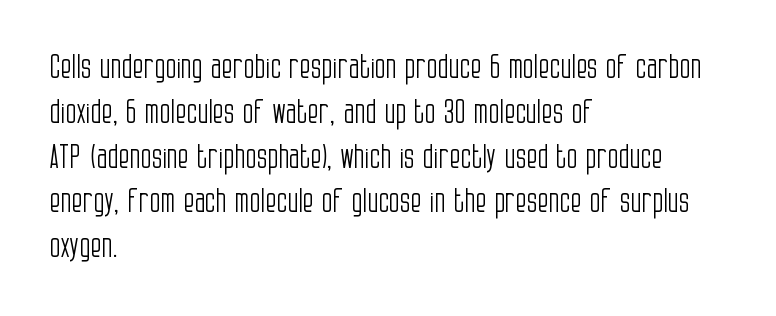
The image shows 32 px light, condensed sans-serif type, upright; set left-aligned, normal line spacing (1.4x), normal letter spacing, not underlined; low stroke contrast and a large x-height.
